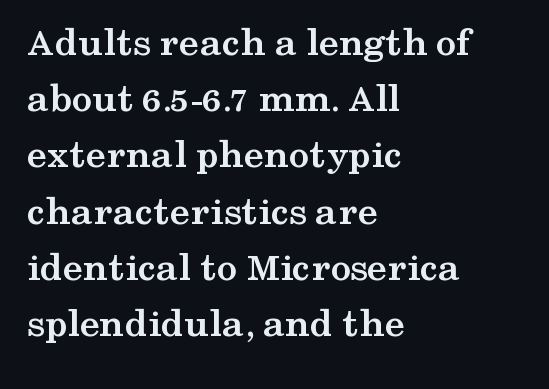
Q: Is the text bold? A: Yes.
Q: Is the text italic (slanted)? A: No, it is upright.
Q: Is the typeface a serif or a sans-serif typeface? A: Serif.
Q: Is the text underlined? A: No.
Q: How is the paragraph aligned? A: Left-aligned.
Q: Is the spacing between letters normal or unusually wide? A: Normal.
Q: Is the spacing between lines tight, normal or loose? A: Normal.
Q: Width (condensed, normal, or wide)? A: Wide.
Q: Stroke contrast? A: Medium.
Q: x-height? A: Medium.
Q: Monospaced? A: No.
